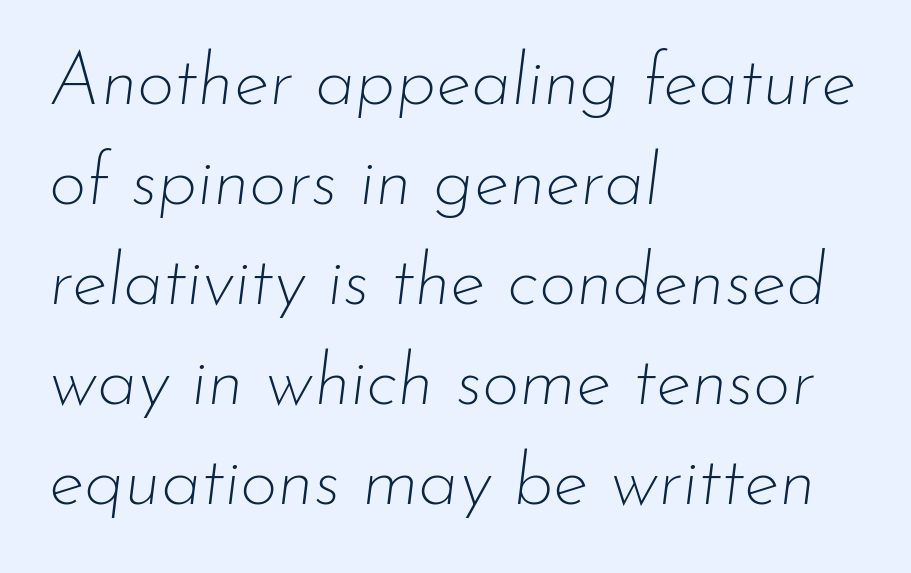
The image shows 73 px thin type, italic (leaning right); set left-aligned, normal line spacing (1.37x), normal letter spacing, not underlined; low stroke contrast and a small x-height.
